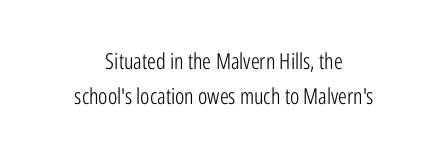
Nobody drew a line under any word here. Reading down the column, the eye jumps a familiar distance to each next line. The rendering positions every line midway between the sides. Stems and bowls with no extra thickness — not bold. Default kerning and tracking; the words read as compact shapes. Tall strokes in this sample are plumb rather than angled.
